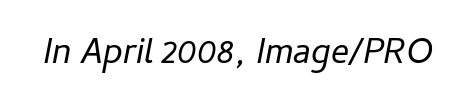
Decoration check: the copy has no underline. The typeface has the unassuming heft of standard copy or less. Do the characters align in a grid? No, the font is proportional. Glyph-to-glyph distance matches everyday printed text. The text carries the slant typical of an italic or oblique font.
